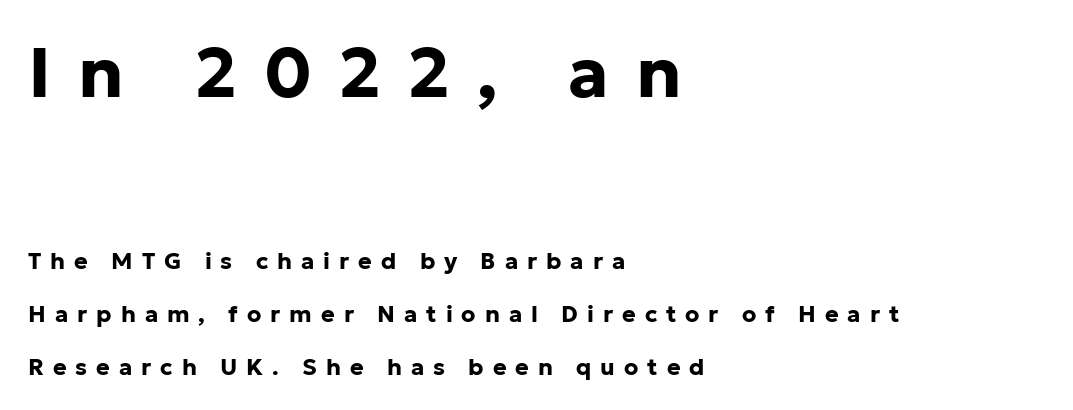
{"serif": "no", "italic": "no", "bold": "yes", "weight": "bold", "width": "normal", "stroke_contrast": "low", "x_height": "medium", "monospaced": "no", "underline": "no", "align": "left", "line_spacing": "loose", "line_spacing_ratio": 2.31, "letter_spacing": "wide", "letter_spacing_em": 0.39, "larger_block": "first", "size_ratio": 3.04, "glyph_px": 70}
